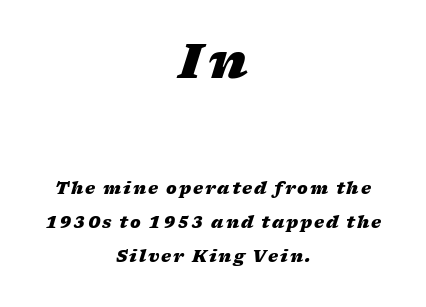
The image shows 48 px heavy, wide type, italic (leaning right); set centered, loose line spacing (2.12x), not underlined; the first (top) block is 3.0x larger; low stroke contrast and a medium x-height.
